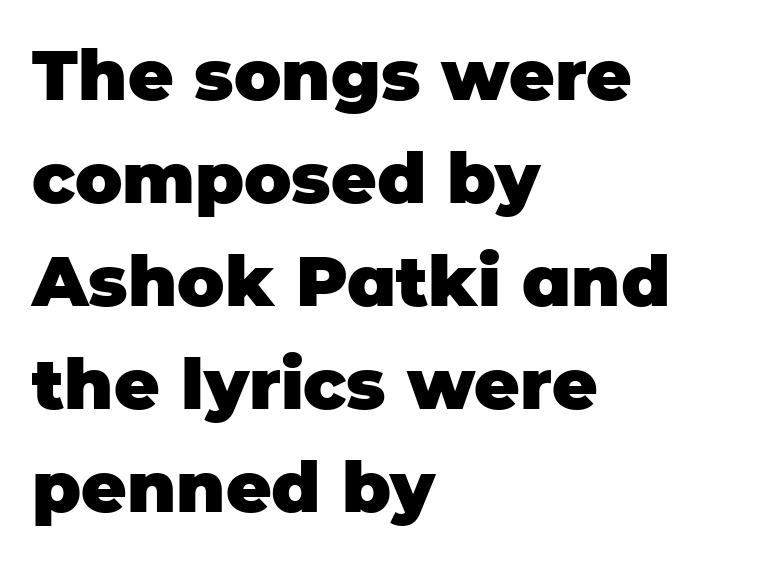
You can tell it's not italic because the verticals are truly vertical. No feet cap the strokes, marking this as sans-serif type. You could not count columns in this text — the font is proportionally spaced. What's the leading like? Ordinary, nothing unusual. The baseline area is clear.
